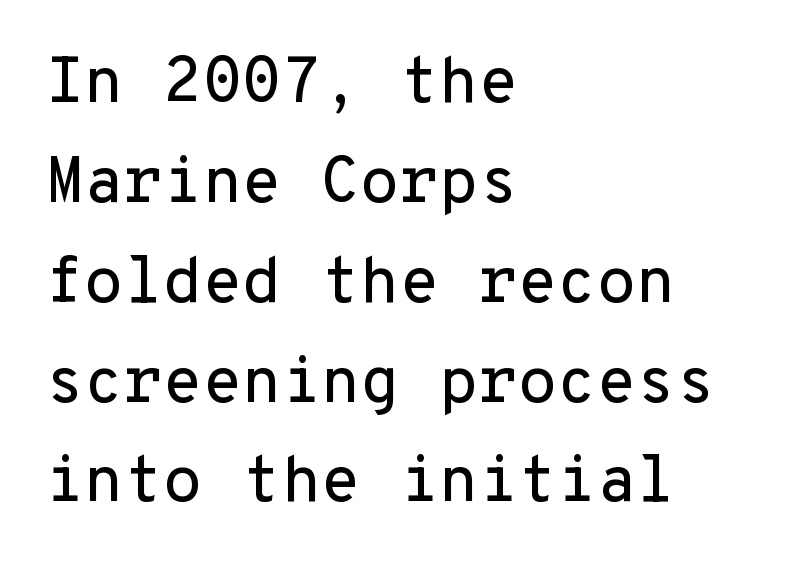
{"serif": "no", "italic": "no", "width": "normal", "stroke_contrast": "low", "x_height": "medium", "monospaced": "yes", "underline": "no", "align": "left", "line_spacing": "normal", "line_spacing_ratio": 1.56, "letter_spacing": "normal", "letter_spacing_em": 0.0, "glyph_px": 64}
